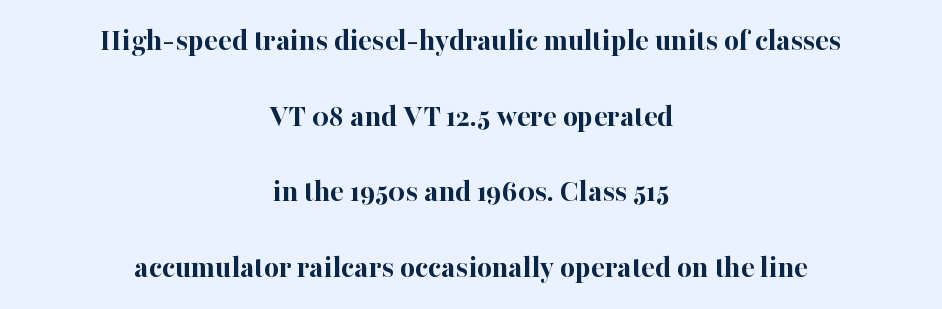
Does the leading feel generous? Absolutely, it's lavish. The paragraph shown floats in the horizontal middle. Does extra space separate the letters? No, they use regular spacing. Notice how the stems are strictly vertical — no italics here.
